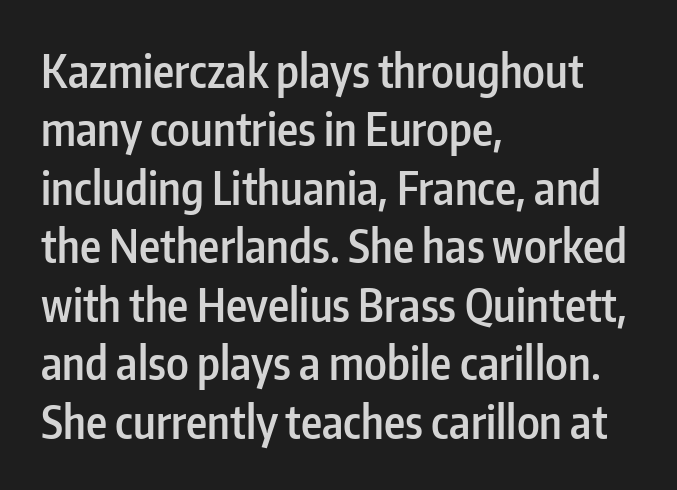
The image shows 45 px semibold, condensed sans-serif type, upright; set left-aligned, normal line spacing (1.3x), normal letter spacing, not underlined; low stroke contrast and a medium x-height.
